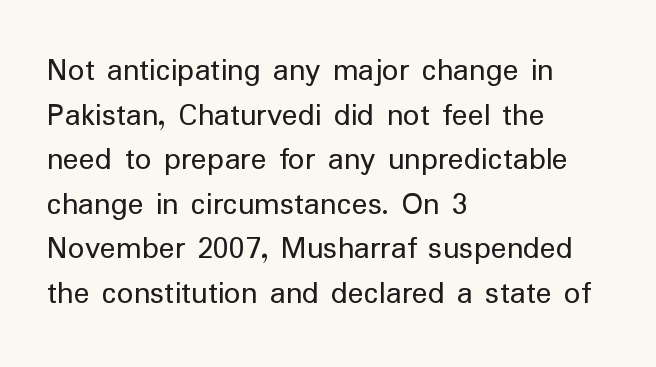
The image shows 33 px regular-weight sans-serif type, upright; set left-aligned, normal line spacing (1.35x), normal letter spacing, not underlined; low stroke contrast and a medium x-height.
